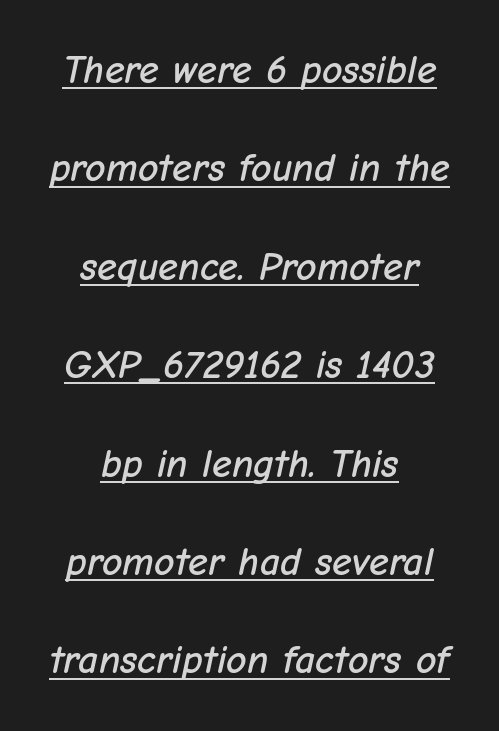
Notice how the stems are inclined rather than vertical — that's the hallmark of italics. Here the glyphs are tracked normally, forming tight word shapes. Short and long lines alike share a common midpoint. This block would shrink considerably if given ordinary leading; it's expanded now. This sample has the flowing, uneven cadence of proportional lettering. Beneath each row of characters lies a ruled line.
